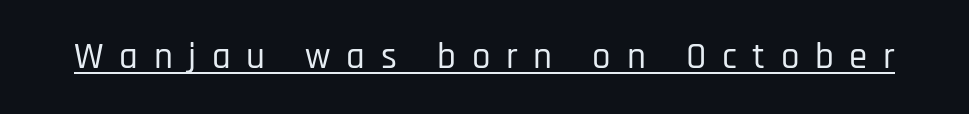
The image shows 37 px condensed sans-serif type, upright; set unusually wide letter spacing (+0.42 em), underlined; low stroke contrast and a large x-height.
